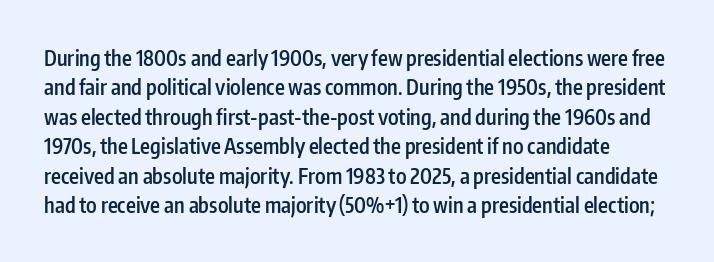
{"italic": "no", "bold": "semi", "underline": "no", "line_spacing": "normal", "line_spacing_ratio": 1.4, "letter_spacing": "normal", "letter_spacing_em": 0.0, "glyph_px": 21}
